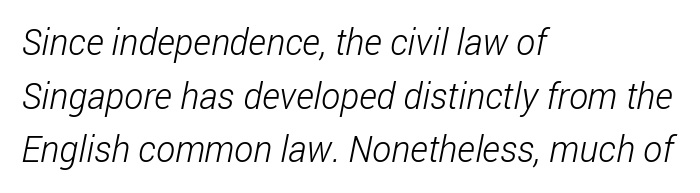
The image shows 36 px light, condensed sans-serif type; set left-aligned, normal line spacing (1.49x), normal letter spacing, not underlined; low stroke contrast and a medium x-height.
